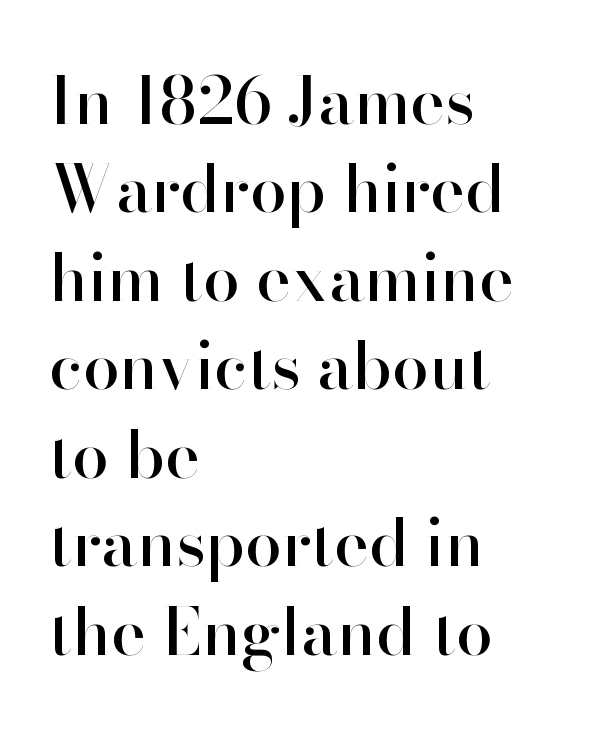
{"serif": "no", "italic": "no", "width": "normal", "stroke_contrast": "high", "x_height": "small", "monospaced": "no", "underline": "no", "align": "left", "line_spacing": "normal", "line_spacing_ratio": 1.34, "letter_spacing": "normal", "letter_spacing_em": 0.0, "glyph_px": 66}
